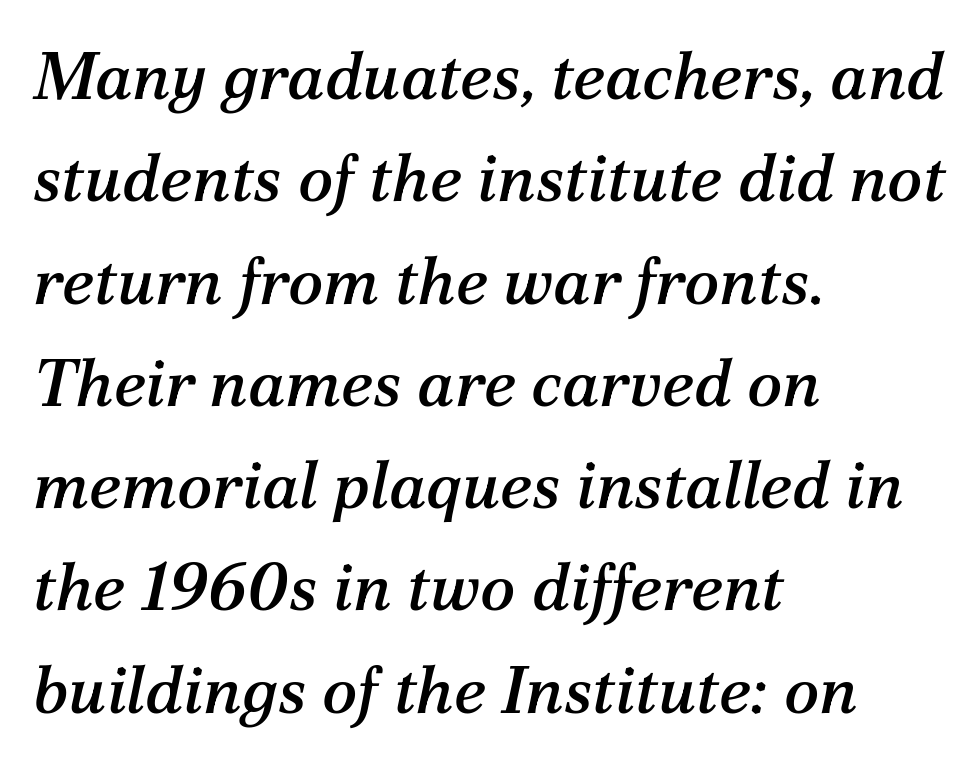
{"serif": "yes", "italic": "yes", "lean": "right", "slant_degrees": 12, "width": "normal", "stroke_contrast": "medium", "x_height": "medium", "monospaced": "no", "underline": "no", "align": "left", "line_spacing": "normal", "line_spacing_ratio": 1.55, "letter_spacing": "normal", "letter_spacing_em": 0.0, "glyph_px": 66}
